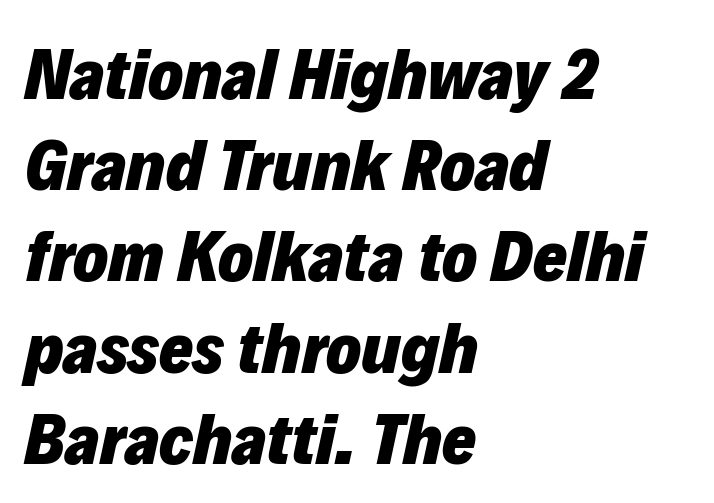
Q: Is the text bold? A: Yes.
Q: Is the text italic (slanted)? A: Yes, it leans right by about 12 degrees.
Q: Is the text underlined? A: No.
Q: How is the paragraph aligned? A: Left-aligned.
Q: Is the spacing between letters normal or unusually wide? A: Normal.
Q: Is the spacing between lines tight, normal or loose? A: Normal.
Q: Width (condensed, normal, or wide)? A: Normal.
Q: Stroke contrast? A: Low.
Q: x-height? A: Medium.
Q: Monospaced? A: No.
